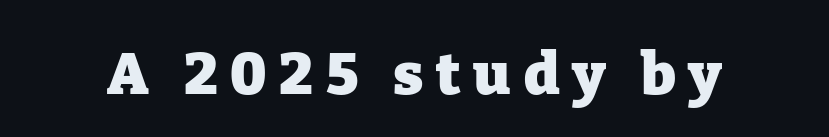
These lines are composed in type with serifs. The letters advance in unequal steps, a hallmark of proportional type. The rendering inserts visible extra space after every character. Pretty heavy lettering here — definitely bold. Ordinary non-slanted type is in use.
